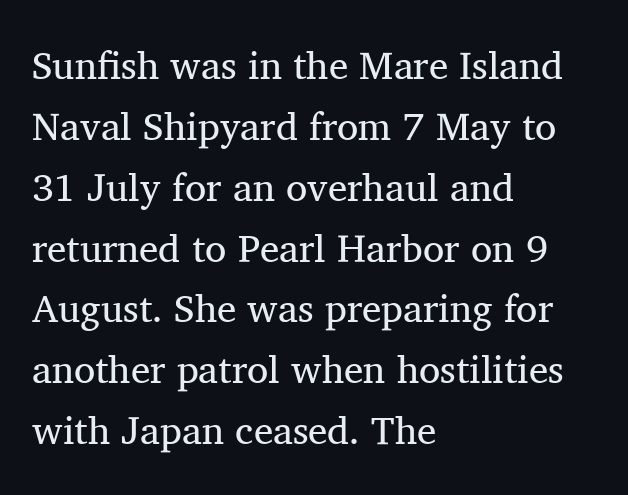
{"serif": "yes", "italic": "no", "bold": "no", "weight": "regular", "width": "normal", "stroke_contrast": "medium", "x_height": "medium", "monospaced": "no", "underline": "no", "align": "left", "line_spacing": "normal", "line_spacing_ratio": 1.56, "letter_spacing": "normal", "letter_spacing_em": 0.0, "glyph_px": 39}
